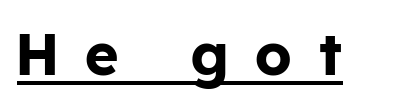
These lines carry a lot of weight — the face is fully bold. The rendered words wear a rule along their underside. There is plenty of visible air inserted between adjacent glyphs. In terms of posture, this sample is upright. Each letter keeps its own natural width here, so spacing adapts to shape. These lines are composed in type without serifs.
